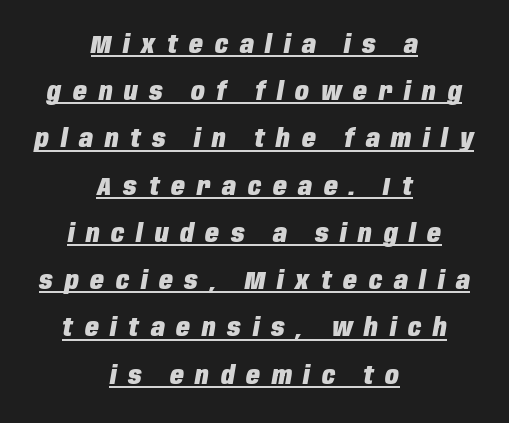
Q: Is the text bold? A: Yes.
Q: Is the text italic (slanted)? A: Yes, it leans right by about 10 degrees.
Q: Is the text underlined? A: Yes.
Q: How is the paragraph aligned? A: Centered.
Q: Is the spacing between letters normal or unusually wide? A: Unusually wide.
